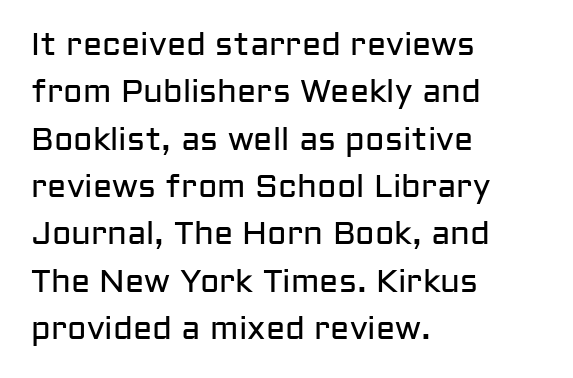
Q: Is the text bold? A: No.
Q: Is the text italic (slanted)? A: No, it is upright.
Q: Is the typeface a serif or a sans-serif typeface? A: Sans-serif.
Q: Is the text underlined? A: No.
Q: How is the paragraph aligned? A: Left-aligned.
Q: Is the spacing between letters normal or unusually wide? A: Normal.
Q: Is the spacing between lines tight, normal or loose? A: Normal.
Q: Width (condensed, normal, or wide)? A: Normal.
Q: Stroke contrast? A: Low.
Q: x-height? A: Medium.
Q: Monospaced? A: No.
